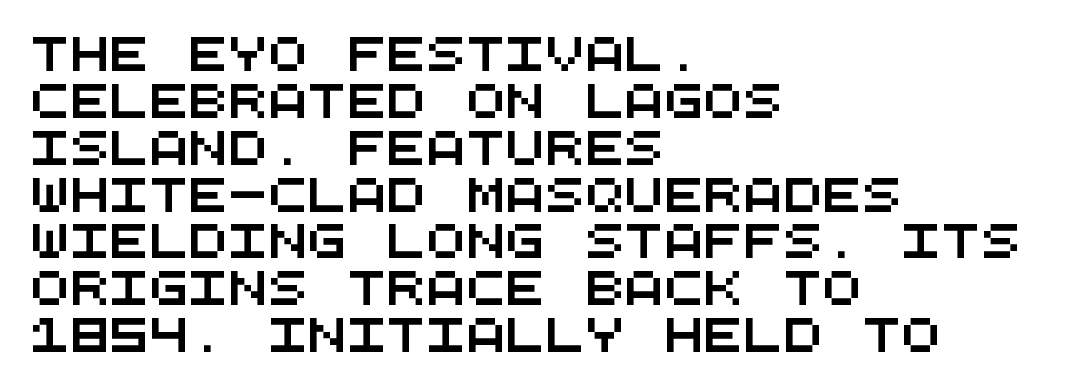
{"serif": "no", "width": "wide", "stroke_contrast": "medium", "x_height": "large", "monospaced": "yes", "underline": "no", "align": "left", "line_spacing": "normal", "line_spacing_ratio": 1.42, "letter_spacing": "normal", "letter_spacing_em": 0.0, "glyph_px": 33}
